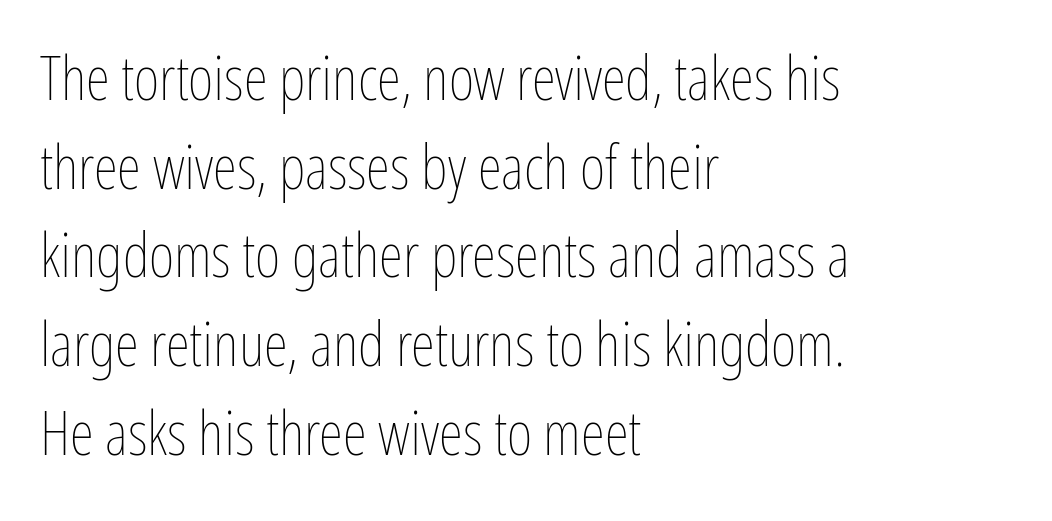
Q: Is the text bold? A: No.
Q: Is the text italic (slanted)? A: No, it is upright.
Q: Is the text underlined? A: No.
Q: How is the paragraph aligned? A: Left-aligned.
Q: Is the spacing between letters normal or unusually wide? A: Normal.
Q: Is the spacing between lines tight, normal or loose? A: Normal.
Q: Width (condensed, normal, or wide)? A: Condensed.
Q: Stroke contrast? A: Low.
Q: x-height? A: Medium.
Q: Monospaced? A: No.
